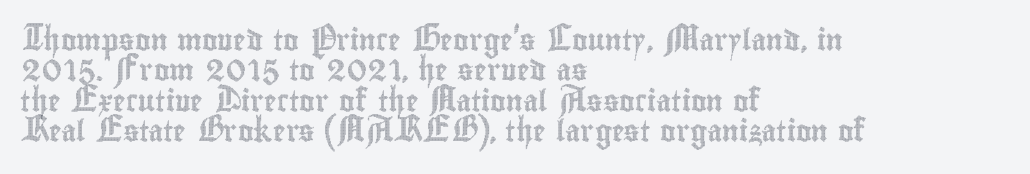
Q: Is the text italic (slanted)? A: No, it is upright.
Q: Is the text underlined? A: No.
Q: How is the paragraph aligned? A: Left-aligned.
Q: Is the spacing between letters normal or unusually wide? A: Normal.
Q: Is the spacing between lines tight, normal or loose? A: Normal.
